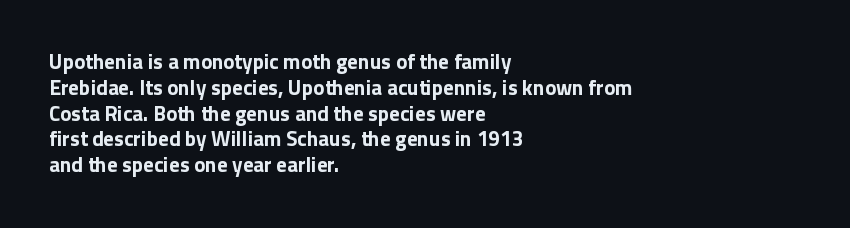
The letters stand upright; this is a roman face. Every row of glyphs begins at an identical x-position on the left. Between one letter and the next there's only the usual sliver of space. Caption: bold face, heavy strokes.
